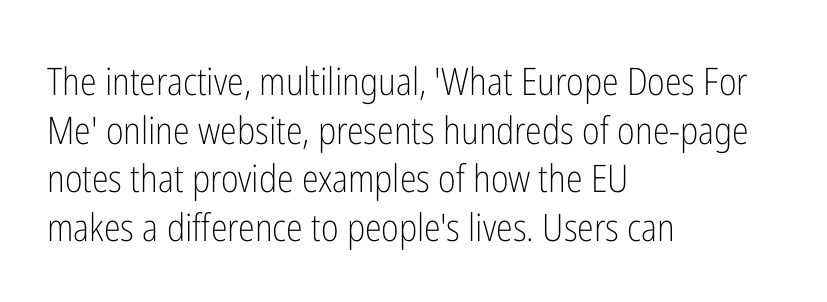
Q: Is the text bold? A: No.
Q: Is the text italic (slanted)? A: No, it is upright.
Q: Is the typeface a serif or a sans-serif typeface? A: Sans-serif.
Q: Is the text underlined? A: No.
Q: How is the paragraph aligned? A: Left-aligned.
Q: Is the spacing between letters normal or unusually wide? A: Normal.
Q: Is the spacing between lines tight, normal or loose? A: Normal.
Q: Width (condensed, normal, or wide)? A: Condensed.
Q: Stroke contrast? A: Low.
Q: x-height? A: Medium.
Q: Monospaced? A: No.
